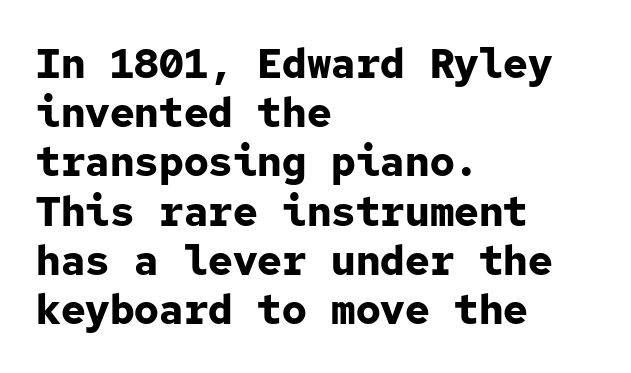
Quick note: not italic, upright. Emphasis by weight is at full strength: bold. One-word summary of the alignment: left. These lines are rendered in a fixed-pitch font.
